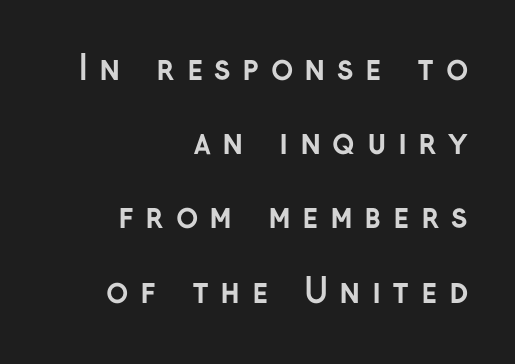
{"serif": "no", "italic": "no", "bold": "yes", "weight": "semibold", "width": "normal", "stroke_contrast": "low", "x_height": "medium", "monospaced": "no", "underline": "no", "align": "right", "line_spacing": "loose", "line_spacing_ratio": 2.25, "letter_spacing": "wide", "letter_spacing_em": 0.34, "glyph_px": 33}
